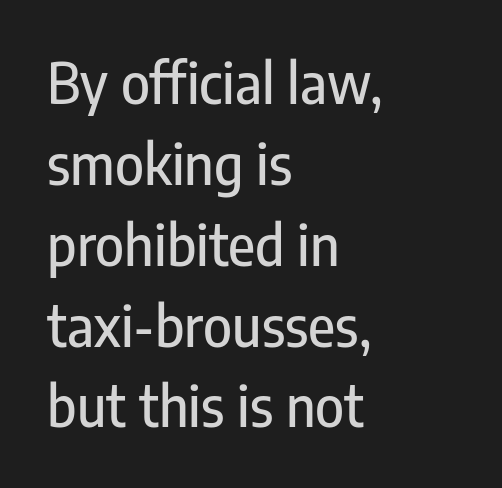
{"serif": "no", "italic": "no", "width": "condensed", "stroke_contrast": "low", "x_height": "medium", "monospaced": "no", "underline": "no", "align": "left", "line_spacing": "normal", "line_spacing_ratio": 1.47, "letter_spacing": "normal", "letter_spacing_em": 0.0, "glyph_px": 55}
